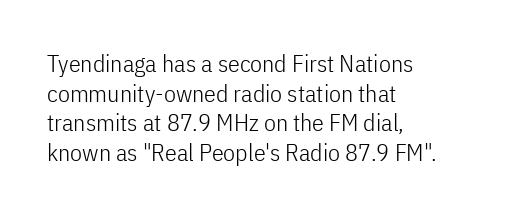
Q: Is the text bold? A: No.
Q: Is the text italic (slanted)? A: No, it is upright.
Q: Is the text underlined? A: No.
Q: How is the paragraph aligned? A: Left-aligned.
Q: Is the spacing between letters normal or unusually wide? A: Normal.
